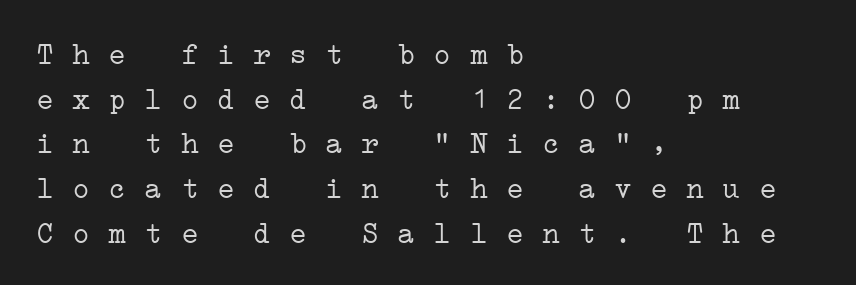
The image shows 30 px light, wide serif type, monospaced; set left-aligned, normal line spacing (1.49x), normal letter spacing, not underlined; low stroke contrast and a medium x-height.
